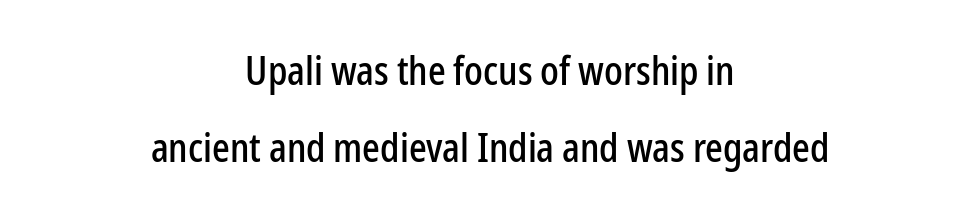
Q: Is the text italic (slanted)? A: No, it is upright.
Q: Is the typeface a serif or a sans-serif typeface? A: Sans-serif.
Q: Is the text underlined? A: No.
Q: How is the paragraph aligned? A: Centered.
Q: Is the spacing between letters normal or unusually wide? A: Normal.
Q: Is the spacing between lines tight, normal or loose? A: Loose.
Q: Width (condensed, normal, or wide)? A: Condensed.
Q: Stroke contrast? A: Low.
Q: x-height? A: Medium.
Q: Monospaced? A: No.
